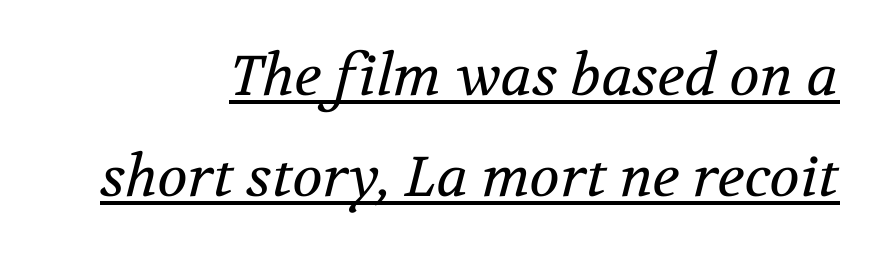
Q: Is the text bold? A: No.
Q: Is the text italic (slanted)? A: Yes, it leans right by about 12 degrees.
Q: Is the typeface a serif or a sans-serif typeface? A: Serif.
Q: Is the text underlined? A: Yes.
Q: How is the paragraph aligned? A: Right-aligned.
Q: Is the spacing between letters normal or unusually wide? A: Normal.
Q: Width (condensed, normal, or wide)? A: Normal.
Q: Stroke contrast? A: Medium.
Q: x-height? A: Medium.
Q: Monospaced? A: No.
